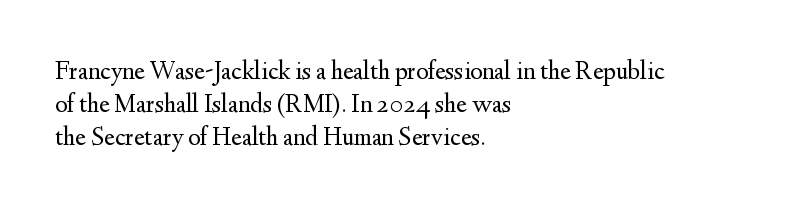
{"italic": "no", "bold": "no", "underline": "no", "align": "left", "line_spacing": "normal", "line_spacing_ratio": 1.27, "letter_spacing": "normal", "letter_spacing_em": 0.0, "glyph_px": 26}
